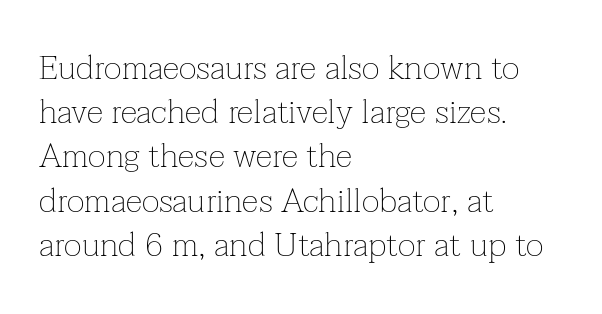
Q: Is the text bold? A: No.
Q: Is the text italic (slanted)? A: No, it is upright.
Q: Is the typeface a serif or a sans-serif typeface? A: Serif.
Q: Is the text underlined? A: No.
Q: How is the paragraph aligned? A: Left-aligned.
Q: Is the spacing between letters normal or unusually wide? A: Normal.
Q: Is the spacing between lines tight, normal or loose? A: Normal.
Q: Width (condensed, normal, or wide)? A: Normal.
Q: Stroke contrast? A: Low.
Q: x-height? A: Medium.
Q: Monospaced? A: No.
